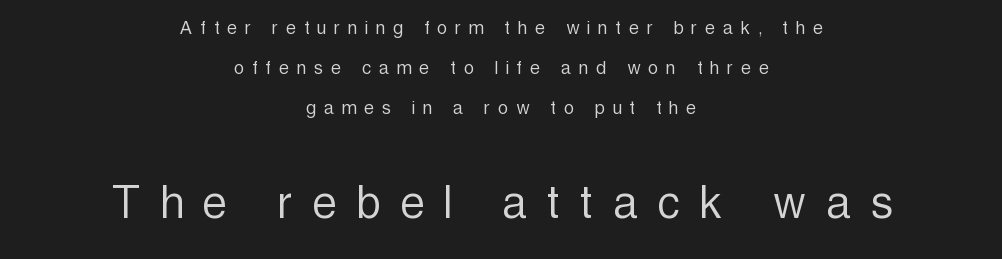
Only glyphs here, with clear space below each row. Observe the absence of serifs on each vertical stroke in this sample. Rendered with straight, roman letterforms. Compared with a flush-left layout, this one balances lines on the center instead.
